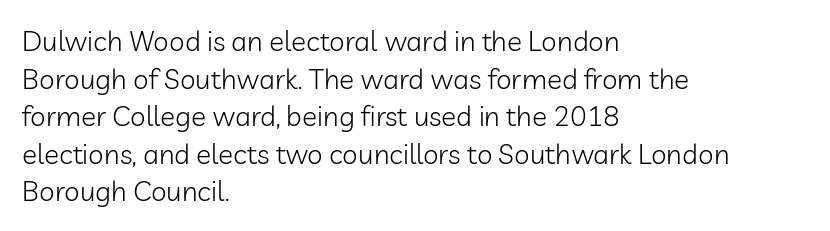
{"serif": "no", "italic": "no", "bold": "no", "weight": "light", "width": "normal", "stroke_contrast": "low", "x_height": "medium", "monospaced": "no", "underline": "no", "align": "left", "line_spacing": "normal", "line_spacing_ratio": 1.34, "letter_spacing": "normal", "letter_spacing_em": 0.0, "glyph_px": 28}
